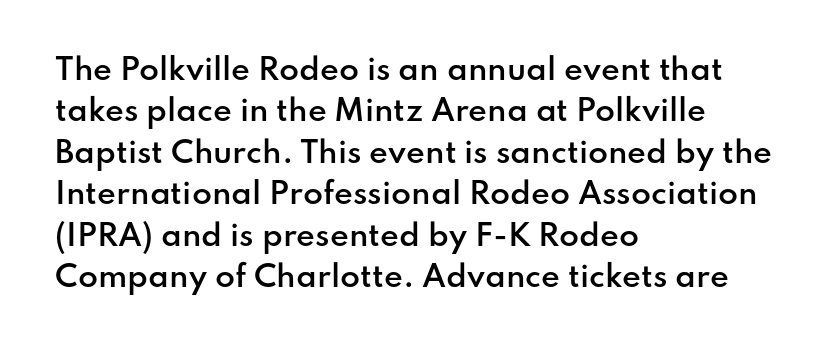
{"serif": "no", "italic": "no", "bold": "semi", "weight": "semibold", "width": "normal", "stroke_contrast": "low", "x_height": "small", "monospaced": "no", "underline": "no", "align": "left", "line_spacing": "normal", "line_spacing_ratio": 1.43, "letter_spacing": "normal", "letter_spacing_em": 0.0, "glyph_px": 29}
